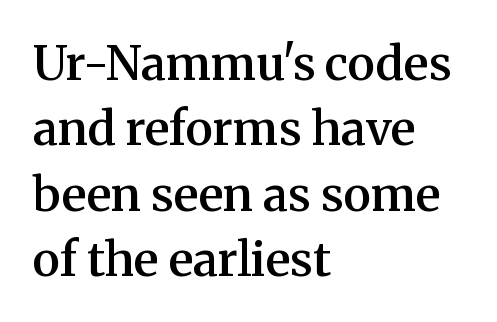
Q: Is the text bold? A: Semi-bold.
Q: Is the text italic (slanted)? A: No, it is upright.
Q: Is the typeface a serif or a sans-serif typeface? A: Serif.
Q: Is the text underlined? A: No.
Q: How is the paragraph aligned? A: Left-aligned.
Q: Is the spacing between letters normal or unusually wide? A: Normal.
Q: Is the spacing between lines tight, normal or loose? A: Normal.
Q: Width (condensed, normal, or wide)? A: Normal.
Q: Stroke contrast? A: Medium.
Q: x-height? A: Medium.
Q: Monospaced? A: No.
